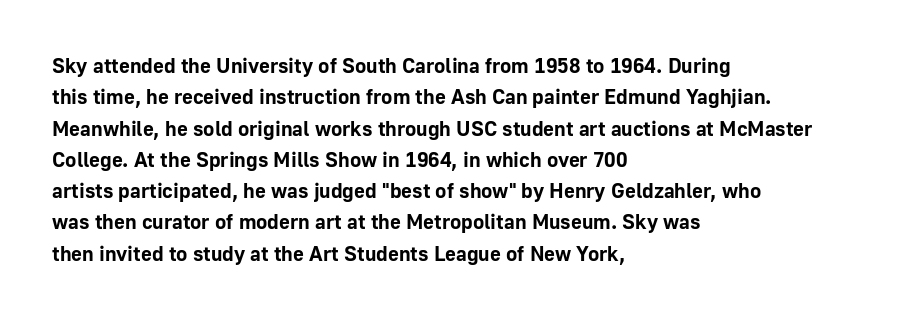
{"italic": "no", "bold": "yes", "underline": "no", "align": "left", "line_spacing": "normal", "line_spacing_ratio": 1.49, "letter_spacing": "normal", "letter_spacing_em": 0.0, "glyph_px": 21}
